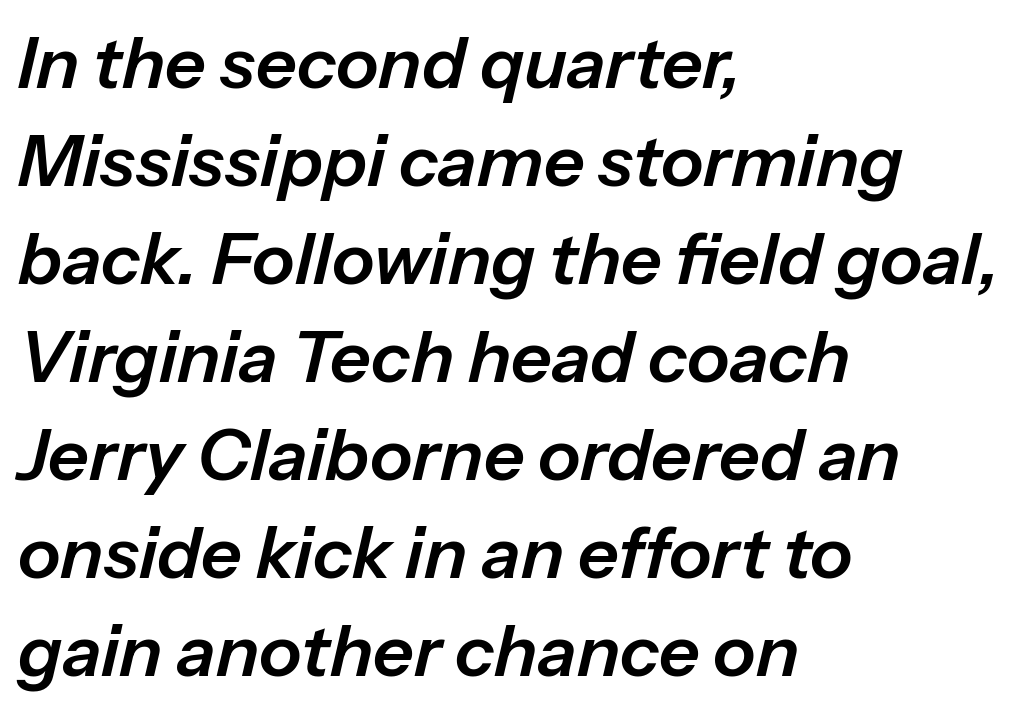
The image shows 71 px text type, italic (leaning right); set left-aligned, normal line spacing (1.38x), normal letter spacing, not underlined; low stroke contrast and a medium x-height.
